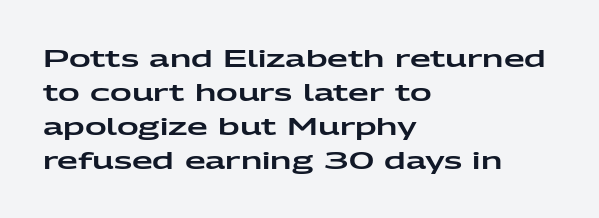
The image shows 24 px text type, upright; set left-aligned, normal line spacing (1.41x), normal letter spacing, not underlined.
